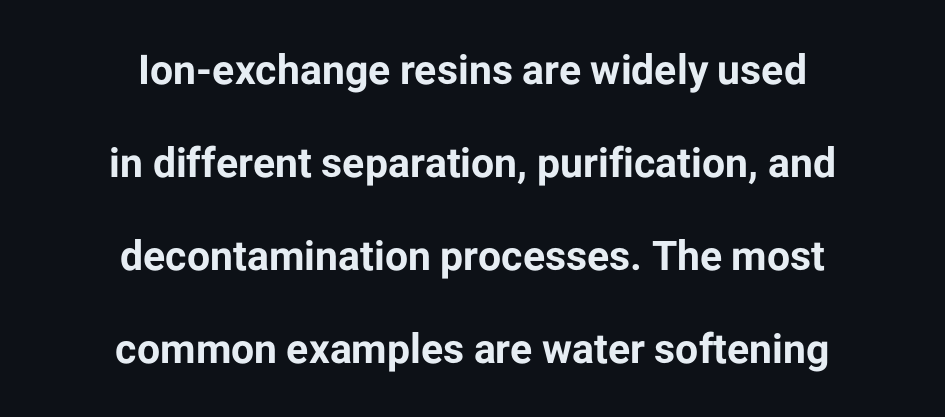
The image shows 41 px bold sans-serif type, upright; set centered, loose line spacing (2.27x), normal letter spacing, not underlined; low stroke contrast and a medium x-height.
